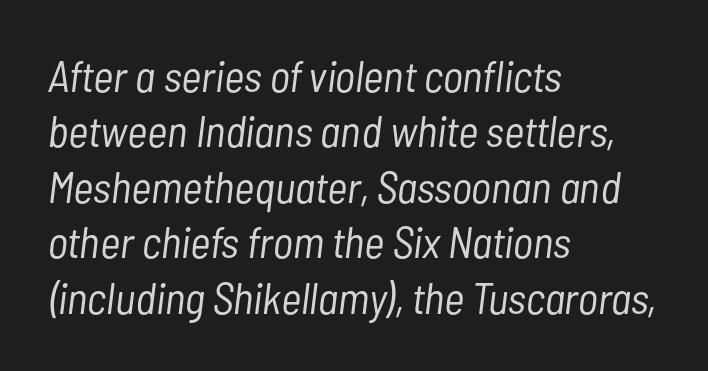
Q: Is the text bold? A: No.
Q: Is the text italic (slanted)? A: Yes, it leans right by about 7 degrees.
Q: Is the text underlined? A: No.
Q: How is the paragraph aligned? A: Left-aligned.
Q: Is the spacing between letters normal or unusually wide? A: Normal.
Q: Is the spacing between lines tight, normal or loose? A: Normal.
Q: Width (condensed, normal, or wide)? A: Condensed.
Q: Stroke contrast? A: Low.
Q: x-height? A: Medium.
Q: Monospaced? A: No.
